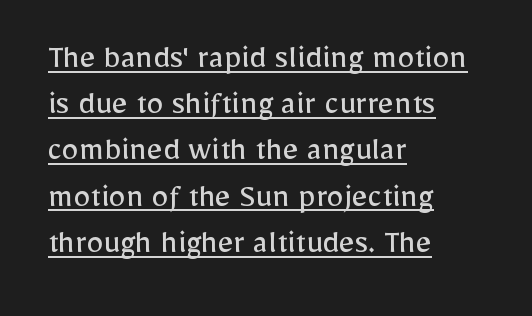
{"serif": "no", "italic": "no", "bold": "no", "weight": "regular", "width": "normal", "stroke_contrast": "low", "x_height": "medium", "monospaced": "no", "underline": "yes", "align": "left", "line_spacing": "normal", "line_spacing_ratio": 1.36, "letter_spacing": "normal", "letter_spacing_em": 0.0, "glyph_px": 34}
